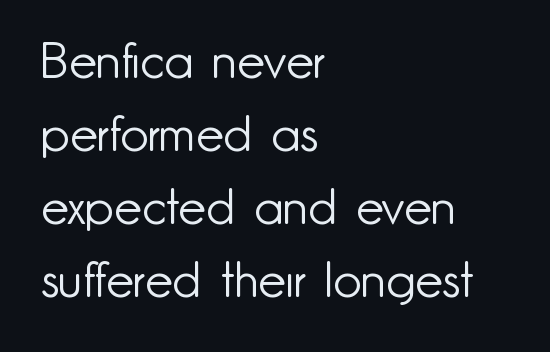
Q: Is the text bold? A: No.
Q: Is the text italic (slanted)? A: No, it is upright.
Q: Is the typeface a serif or a sans-serif typeface? A: Sans-serif.
Q: Is the text underlined? A: No.
Q: How is the paragraph aligned? A: Left-aligned.
Q: Is the spacing between letters normal or unusually wide? A: Normal.
Q: Is the spacing between lines tight, normal or loose? A: Normal.
Q: Width (condensed, normal, or wide)? A: Normal.
Q: Stroke contrast? A: Low.
Q: x-height? A: Small.
Q: Monospaced? A: No.
